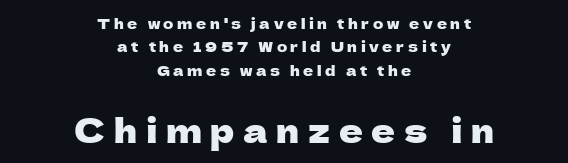
{"serif": "no", "italic": "no", "width": "normal", "stroke_contrast": "low", "x_height": "medium", "monospaced": "no", "underline": "no", "align": "center", "line_spacing": "normal", "line_spacing_ratio": 1.67, "letter_spacing": "wide", "letter_spacing_em": 0.26, "larger_block": "second", "size_ratio": 2.36, "glyph_px": 33}
